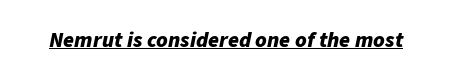
Q: Is the text bold? A: Yes.
Q: Is the text italic (slanted)? A: Yes, it leans right by about 11 degrees.
Q: Is the text underlined? A: Yes.
Q: Is the spacing between letters normal or unusually wide? A: Normal.
